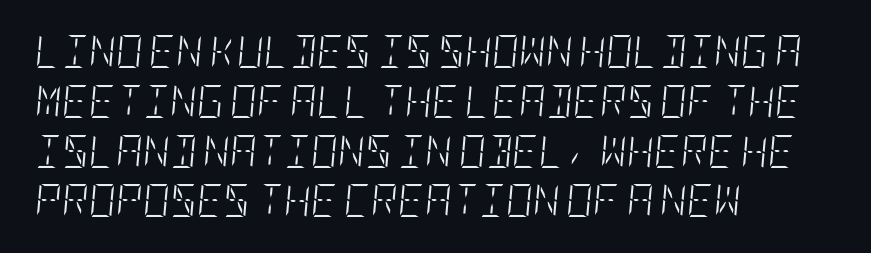
{"italic": "yes", "lean": "right", "slant_degrees": 5, "bold": "no", "weight": "light", "width": "condensed", "stroke_contrast": "low", "x_height": "large", "underline": "no", "align": "left", "line_spacing": "normal", "line_spacing_ratio": 1.51, "letter_spacing": "normal", "letter_spacing_em": 0.0, "glyph_px": 33}
